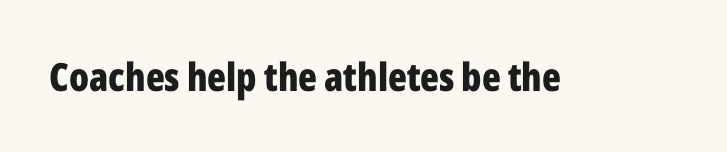
{"serif": "no", "italic": "no", "bold": "yes", "weight": "bold", "width": "condensed", "stroke_contrast": "low", "x_height": "medium", "monospaced": "no", "underline": "no", "letter_spacing": "normal", "letter_spacing_em": 0.0, "glyph_px": 39}
